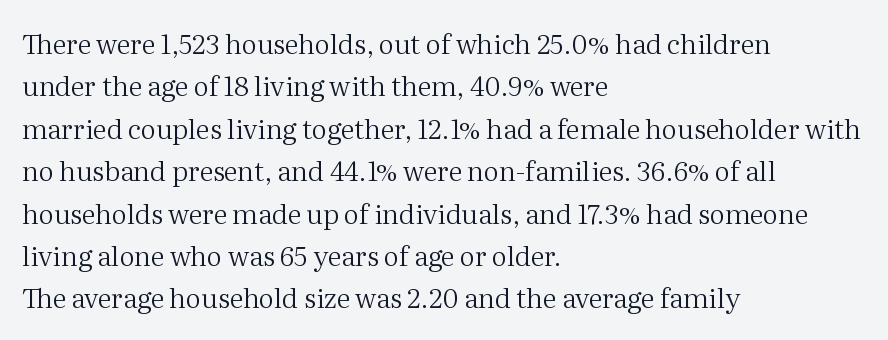
Characters follow at the spacing the type designer built in. Where is the straight margin? On the left. Weight: regular or lighter. Check the space under the baseline: it is left empty. Each new line begins a customary step beneath the previous one.
